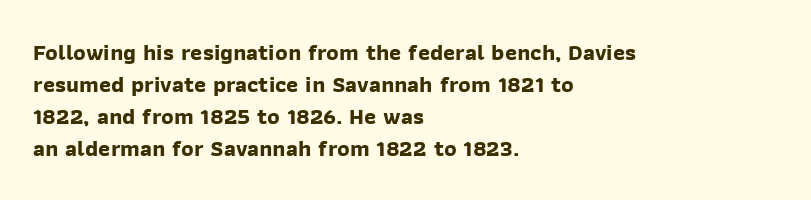
The image shows 23 px bold type; set left-aligned, normal line spacing (1.39x), normal letter spacing, not underlined.
